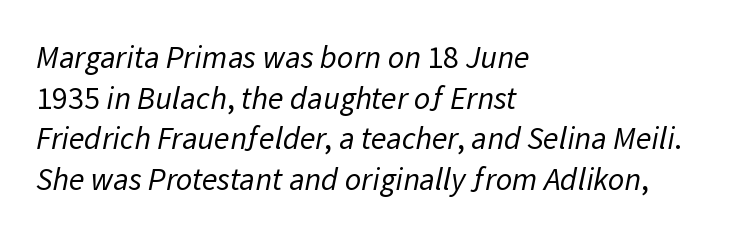
{"serif": "no", "bold": "no", "weight": "regular", "width": "normal", "stroke_contrast": "low", "x_height": "medium", "monospaced": "no", "underline": "no", "align": "left", "line_spacing": "normal", "line_spacing_ratio": 1.27, "letter_spacing": "normal", "letter_spacing_em": 0.0, "glyph_px": 32}
